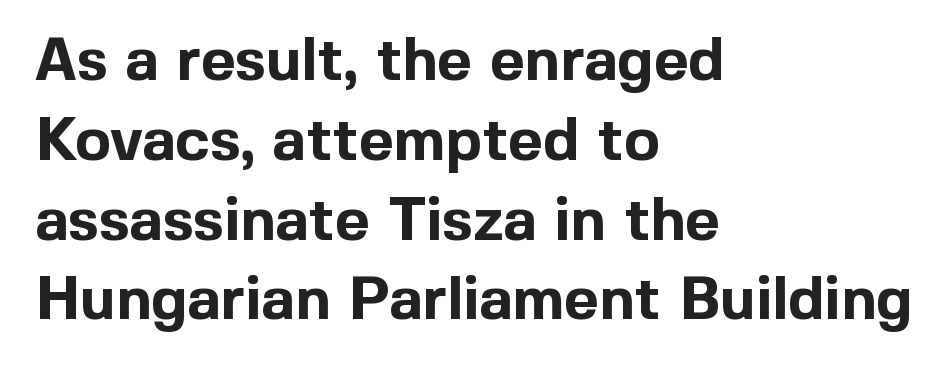
Q: Is the text bold? A: Yes.
Q: Is the text italic (slanted)? A: No, it is upright.
Q: Is the typeface a serif or a sans-serif typeface? A: Sans-serif.
Q: Is the text underlined? A: No.
Q: How is the paragraph aligned? A: Left-aligned.
Q: Is the spacing between letters normal or unusually wide? A: Normal.
Q: Is the spacing between lines tight, normal or loose? A: Normal.
Q: Width (condensed, normal, or wide)? A: Normal.
Q: x-height? A: Medium.
Q: Monospaced? A: No.
